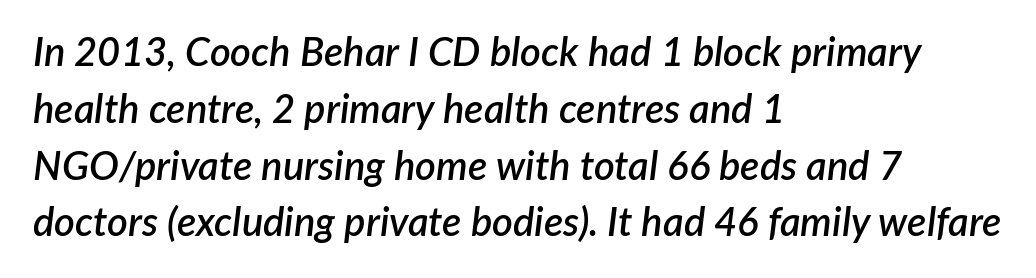
The image shows 40 px semibold type, italic (leaning right); set left-aligned, normal line spacing (1.42x), normal letter spacing, not underlined; low stroke contrast and a medium x-height.
